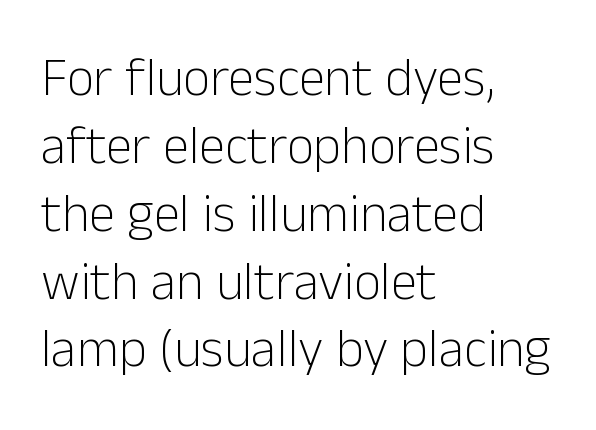
{"serif": "no", "italic": "no", "bold": "no", "weight": "light", "width": "normal", "stroke_contrast": "low", "x_height": "medium", "monospaced": "no", "underline": "no", "align": "left", "line_spacing": "normal", "line_spacing_ratio": 1.28, "letter_spacing": "normal", "letter_spacing_em": 0.0, "glyph_px": 53}
